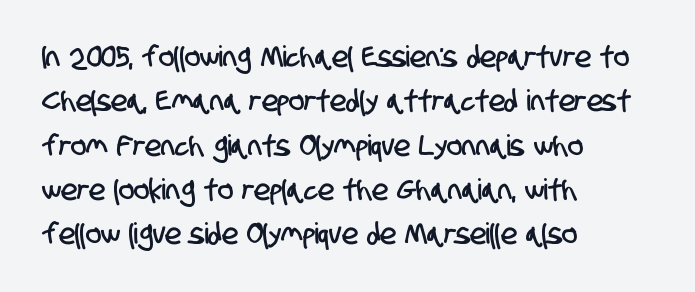
Are there feet on the stems? There aren't — it's a sans. The rows are spaced the way most documents space them. Is this a fixed-width face? No — the glyphs have proportional, varying widths. Words appear dense and cohesive because spacing is normal. Quick note: underline off. The typesetter chose a ragged-right arrangement here.
